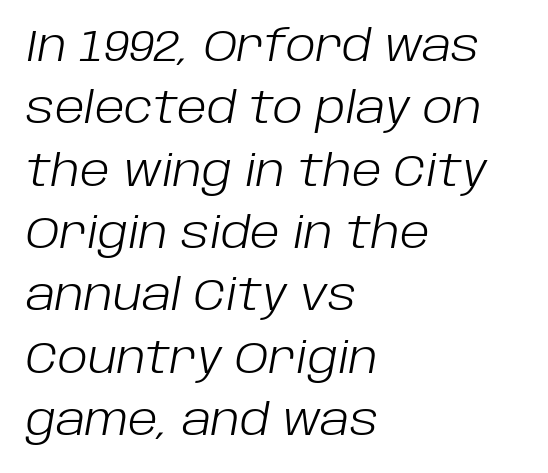
{"italic": "yes", "lean": "right", "slant_degrees": 10, "bold": "no", "weight": "light", "width": "normal", "stroke_contrast": "low", "x_height": "large", "monospaced": "no", "underline": "no", "align": "left", "line_spacing": "normal", "line_spacing_ratio": 1.45, "letter_spacing": "normal", "letter_spacing_em": 0.0, "glyph_px": 43}
